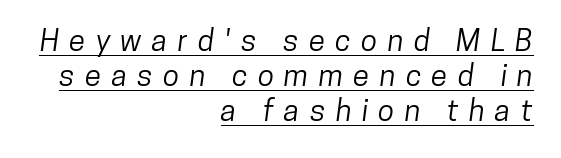
Descenders here cross a horizontal rule under the line. In CSS terms this would be text-align: right. To sum up the face: it is a sans, with no serifs. A typesetter would call this proportional, since set widths differ per character. The type is letterspaced generously, with wide tracking.
